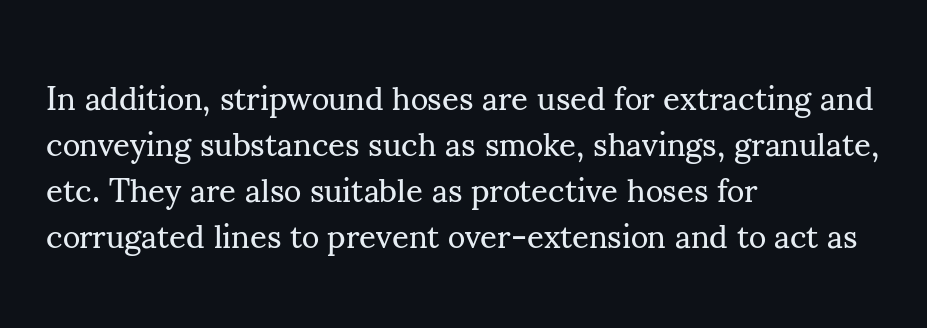
Q: Is the text bold? A: No.
Q: Is the text italic (slanted)? A: No, it is upright.
Q: Is the typeface a serif or a sans-serif typeface? A: Serif.
Q: Is the text underlined? A: No.
Q: How is the paragraph aligned? A: Left-aligned.
Q: Is the spacing between letters normal or unusually wide? A: Normal.
Q: Is the spacing between lines tight, normal or loose? A: Normal.
Q: Width (condensed, normal, or wide)? A: Normal.
Q: Stroke contrast? A: Medium.
Q: x-height? A: Small.
Q: Monospaced? A: No.
